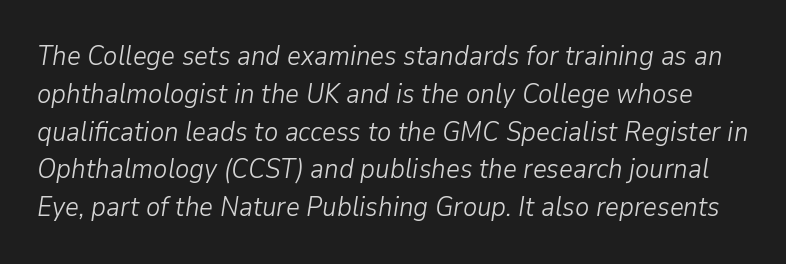
{"italic": "yes", "lean": "right", "slant_degrees": 9, "bold": "no", "underline": "no", "line_spacing": "normal", "line_spacing_ratio": 1.4, "letter_spacing": "normal", "letter_spacing_em": 0.0, "glyph_px": 27}
